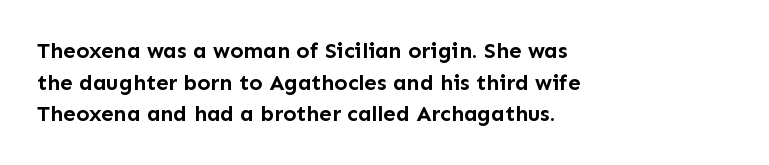
Q: Is the text bold? A: Yes.
Q: Is the text italic (slanted)? A: No, it is upright.
Q: Is the text underlined? A: No.
Q: How is the paragraph aligned? A: Left-aligned.
Q: Is the spacing between letters normal or unusually wide? A: Normal.
Q: Is the spacing between lines tight, normal or loose? A: Normal.
